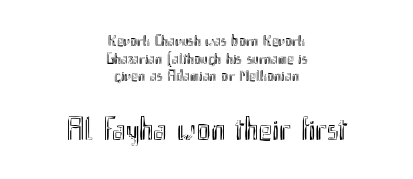
Q: Is the text italic (slanted)? A: No, it is upright.
Q: Is the text underlined? A: No.
Q: How is the paragraph aligned? A: Centered.
Q: Is the spacing between letters normal or unusually wide? A: Normal.
Q: Is the spacing between lines tight, normal or loose? A: Tight.
Q: Which block of text is set in a larger size, the first (top) or the second (bottom)? A: The second (bottom) one.
Q: Width (condensed, normal, or wide)? A: Condensed.
Q: x-height? A: Small.
Q: Monospaced? A: No.
